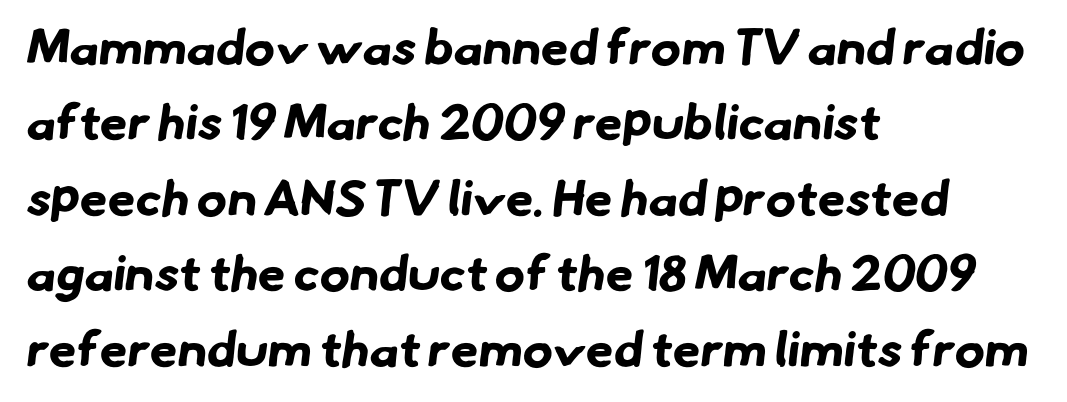
Q: Is the text bold? A: Yes.
Q: Is the typeface a serif or a sans-serif typeface? A: Sans-serif.
Q: Is the text underlined? A: No.
Q: How is the paragraph aligned? A: Left-aligned.
Q: Is the spacing between letters normal or unusually wide? A: Normal.
Q: Is the spacing between lines tight, normal or loose? A: Normal.
Q: Width (condensed, normal, or wide)? A: Normal.
Q: Stroke contrast? A: Low.
Q: x-height? A: Small.
Q: Monospaced? A: No.
